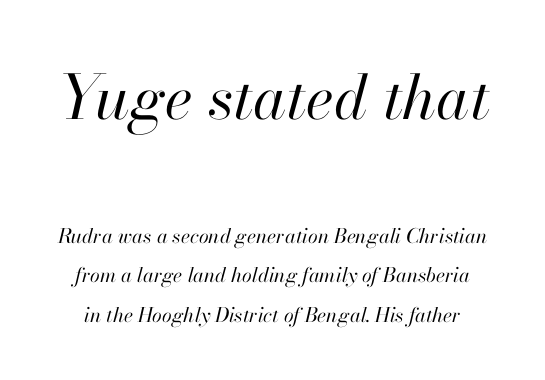
Q: Is the text bold? A: No.
Q: Is the text italic (slanted)? A: Yes, it leans right by about 13 degrees.
Q: Is the text underlined? A: No.
Q: Is the spacing between letters normal or unusually wide? A: Normal.
Q: Is the spacing between lines tight, normal or loose? A: Loose.
Q: Which block of text is set in a larger size, the first (top) or the second (bottom)? A: The first (top) one.
Q: Width (condensed, normal, or wide)? A: Normal.
Q: Stroke contrast? A: High.
Q: x-height? A: Small.
Q: Monospaced? A: No.
